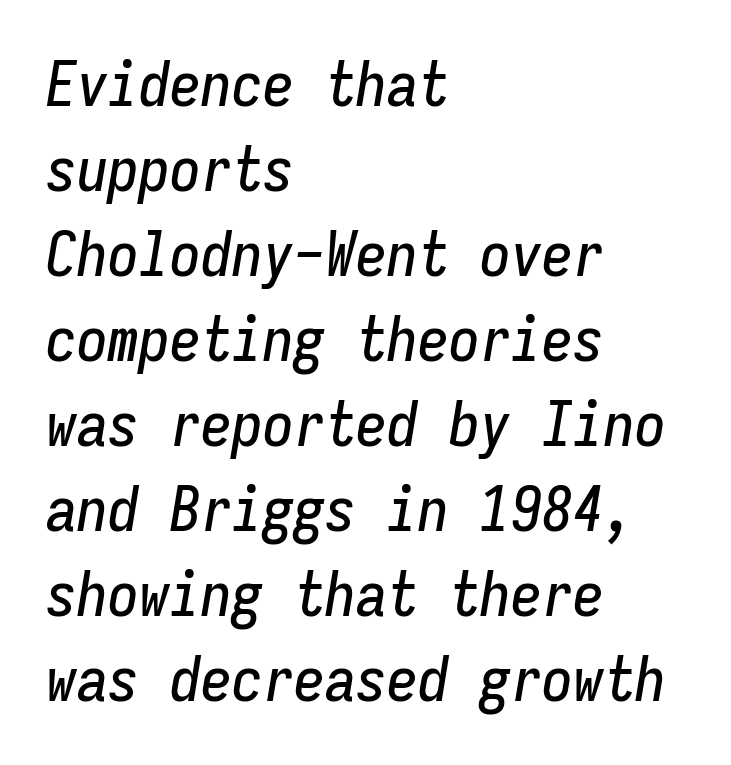
Q: Is the text italic (slanted)? A: Yes, it leans right by about 9 degrees.
Q: Is the text underlined? A: No.
Q: How is the paragraph aligned? A: Left-aligned.
Q: Is the spacing between letters normal or unusually wide? A: Normal.
Q: Is the spacing between lines tight, normal or loose? A: Normal.
Q: Width (condensed, normal, or wide)? A: Condensed.
Q: Stroke contrast? A: Low.
Q: x-height? A: Medium.
Q: Monospaced? A: Yes.
